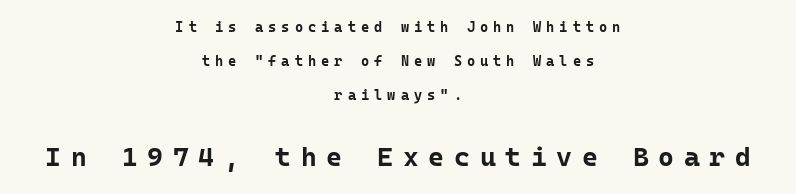
Q: Is the text bold? A: Yes.
Q: Is the text italic (slanted)? A: No, it is upright.
Q: Is the text underlined? A: No.
Q: How is the paragraph aligned? A: Centered.
Q: Is the spacing between letters normal or unusually wide? A: Unusually wide.
Q: Is the spacing between lines tight, normal or loose? A: Loose.
Q: Which block of text is set in a larger size, the first (top) or the second (bottom)? A: The second (bottom) one.
